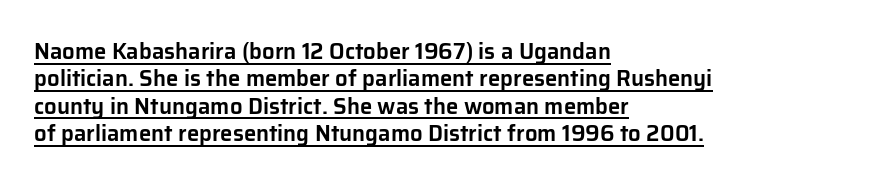
Horizontally, the lines are justified to the leading edge only. The letters stand straight up with perfectly vertical stems. Each line of the rendering has a horizontal stroke beneath the glyphs. The type is set solid horizontally, with unmodified tracking.
